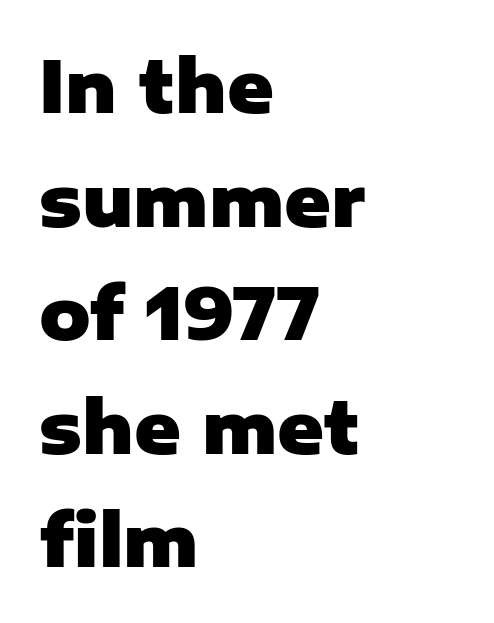
Q: Is the text bold? A: Yes.
Q: Is the text italic (slanted)? A: No, it is upright.
Q: Is the typeface a serif or a sans-serif typeface? A: Sans-serif.
Q: Is the text underlined? A: No.
Q: How is the paragraph aligned? A: Left-aligned.
Q: Is the spacing between letters normal or unusually wide? A: Normal.
Q: Is the spacing between lines tight, normal or loose? A: Normal.
Q: Width (condensed, normal, or wide)? A: Normal.
Q: Stroke contrast? A: Low.
Q: x-height? A: Medium.
Q: Monospaced? A: No.
